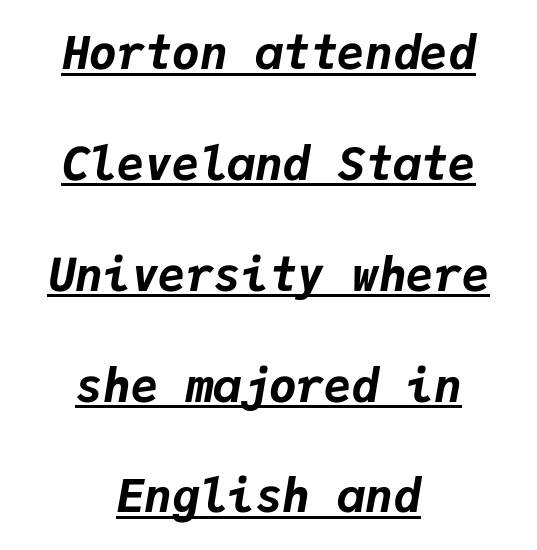
The image shows 46 px bold type, italic (leaning right), monospaced; set centered, loose line spacing (2.41x), normal letter spacing, underlined; low stroke contrast and a medium x-height.
